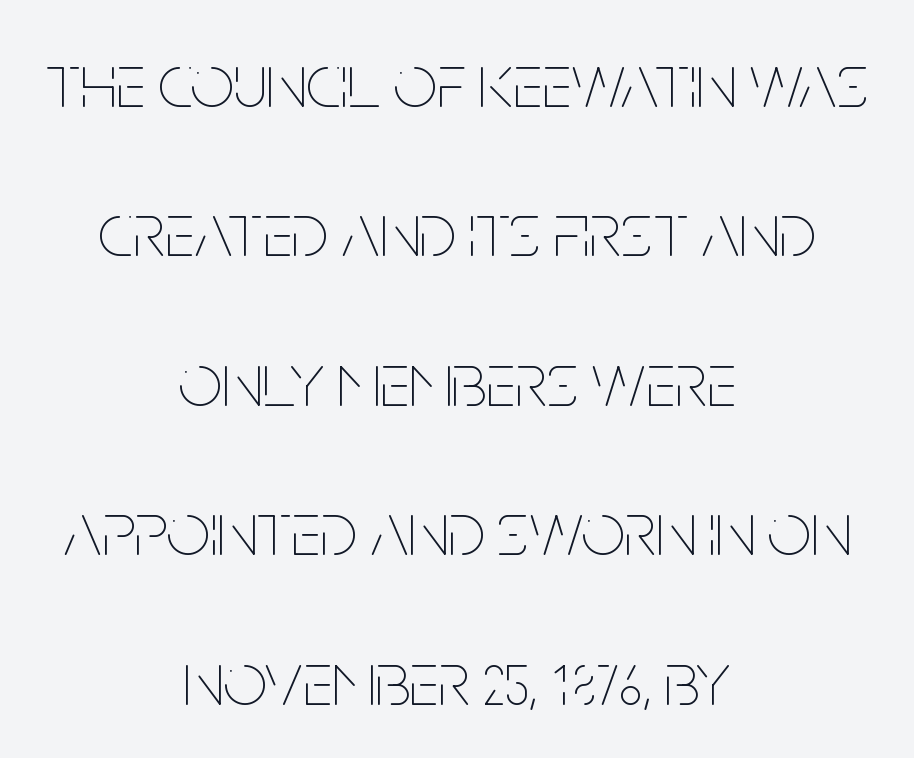
{"italic": "no", "bold": "no", "weight": "thin", "width": "condensed", "stroke_contrast": "low", "x_height": "large", "monospaced": "no", "underline": "no", "align": "center", "line_spacing": "loose", "line_spacing_ratio": 1.94, "letter_spacing": "normal", "letter_spacing_em": 0.0, "glyph_px": 77}
